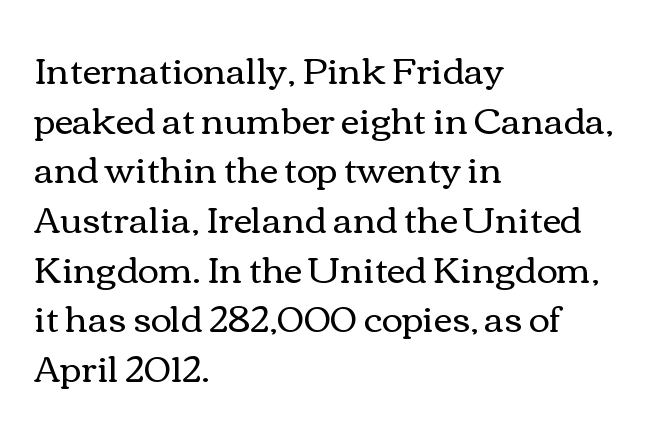
Here the designer chose a conventional face with non-uniform glyph widths. The letterforms sit at book weight or below. Each new line begins a customary step beneath the previous one. Is the block centered? No — it sits flush against the left margin.
